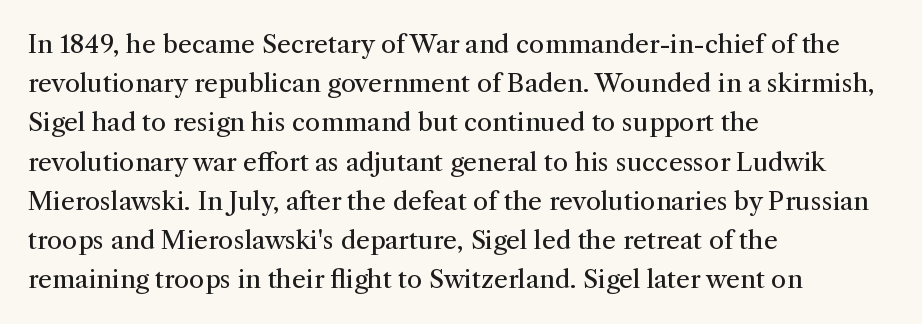
Q: Is the text bold? A: No.
Q: Is the text italic (slanted)? A: No, it is upright.
Q: Is the text underlined? A: No.
Q: How is the paragraph aligned? A: Left-aligned.
Q: Is the spacing between letters normal or unusually wide? A: Normal.
Q: Is the spacing between lines tight, normal or loose? A: Normal.
